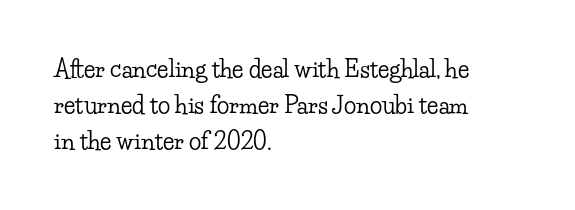
The image shows 23 px text type, upright; set left-aligned, normal line spacing (1.57x), normal letter spacing, not underlined.
